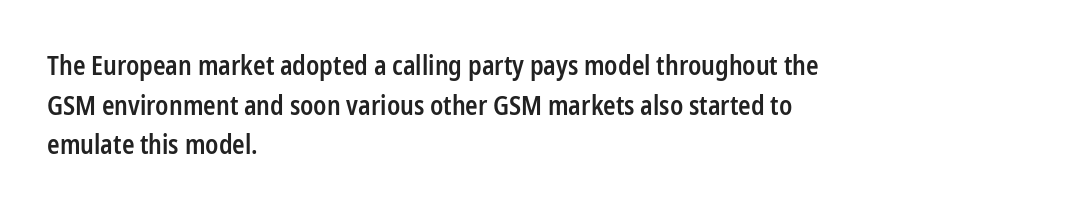
{"italic": "no", "bold": "semi", "underline": "no", "align": "left", "line_spacing": "normal", "line_spacing_ratio": 1.52, "letter_spacing": "normal", "letter_spacing_em": 0.0, "glyph_px": 26}
